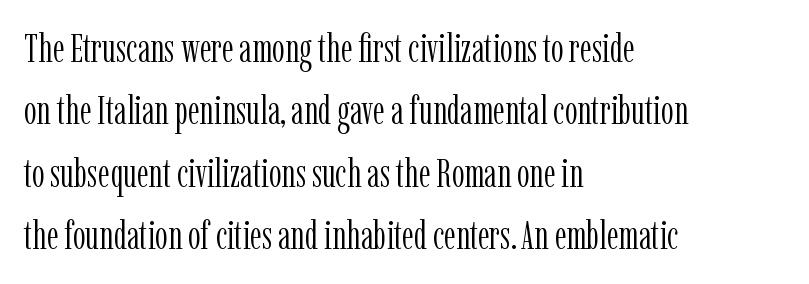
Q: Is the text bold? A: No.
Q: Is the text italic (slanted)? A: No, it is upright.
Q: Is the typeface a serif or a sans-serif typeface? A: Serif.
Q: Is the text underlined? A: No.
Q: How is the paragraph aligned? A: Left-aligned.
Q: Is the spacing between letters normal or unusually wide? A: Normal.
Q: Is the spacing between lines tight, normal or loose? A: Normal.
Q: Width (condensed, normal, or wide)? A: Condensed.
Q: Stroke contrast? A: Low.
Q: x-height? A: Medium.
Q: Monospaced? A: No.
